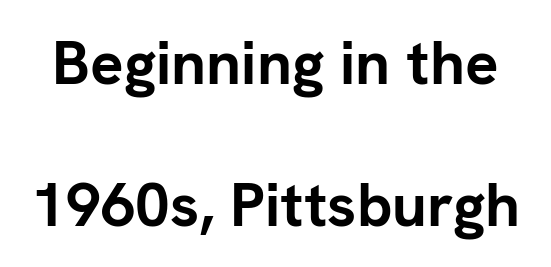
Every letter is thick-stroked: bold, no question. Default kerning and tracking; the words read as compact shapes. This sample has the flowing, uneven cadence of proportional lettering. This block would shrink considerably if given ordinary leading; it's expanded now. Look at the bottom of the vertical strokes: they stop flat, with no serifs. The string is rendered with underlining switched off.
